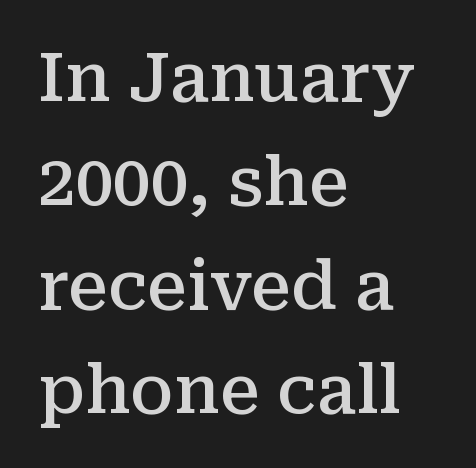
Q: Is the text bold? A: Semi-bold.
Q: Is the text italic (slanted)? A: No, it is upright.
Q: Is the typeface a serif or a sans-serif typeface? A: Serif.
Q: Is the text underlined? A: No.
Q: How is the paragraph aligned? A: Left-aligned.
Q: Is the spacing between letters normal or unusually wide? A: Normal.
Q: Is the spacing between lines tight, normal or loose? A: Normal.
Q: Width (condensed, normal, or wide)? A: Normal.
Q: Stroke contrast? A: Medium.
Q: x-height? A: Medium.
Q: Monospaced? A: No.
